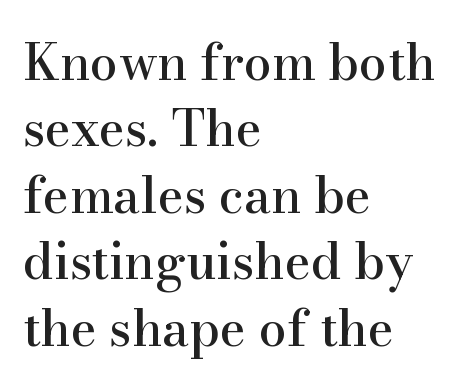
The image shows 50 px serif type, upright; set left-aligned, normal line spacing (1.33x), normal letter spacing, not underlined; high stroke contrast and a small x-height.
